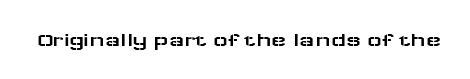
The image shows 20 px text type, upright; set normal letter spacing, not underlined.
